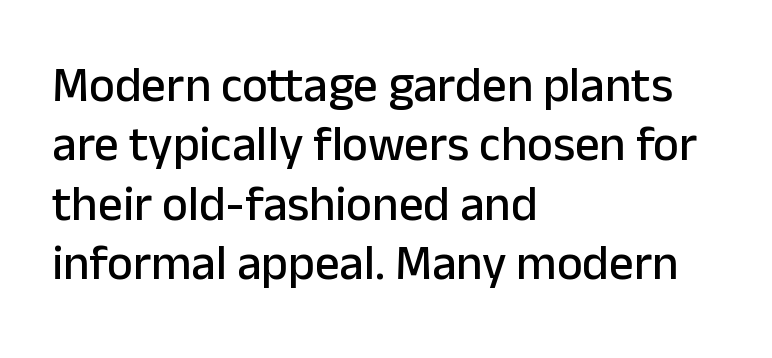
{"serif": "no", "italic": "no", "width": "normal", "stroke_contrast": "low", "x_height": "medium", "monospaced": "no", "underline": "no", "align": "left", "line_spacing_ratio": 1.21, "letter_spacing": "normal", "letter_spacing_em": 0.0, "glyph_px": 49}
